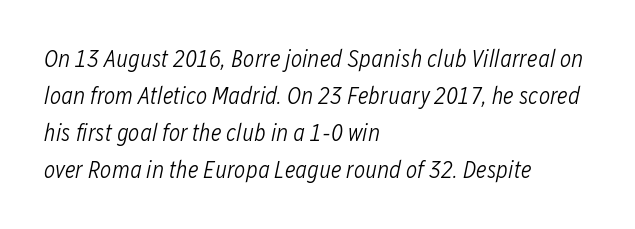
The image shows 24 px text type, italic (leaning right); set left-aligned, normal line spacing (1.54x), normal letter spacing, not underlined.
